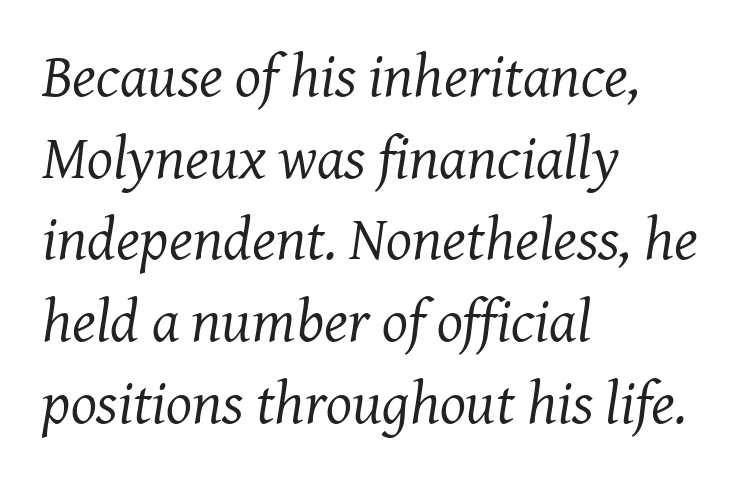
The image shows 61 px regular-weight serif type, italic (leaning right); set left-aligned, normal line spacing (1.34x), normal letter spacing, not underlined; medium stroke contrast and a medium x-height.
